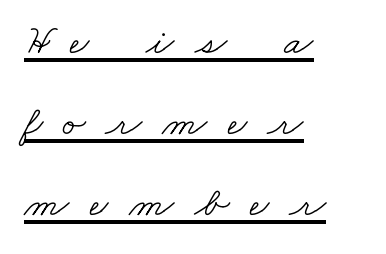
Q: Is the text bold? A: No.
Q: Is the typeface a serif or a sans-serif typeface? A: Serif.
Q: Is the text underlined? A: Yes.
Q: How is the paragraph aligned? A: Left-aligned.
Q: Is the spacing between letters normal or unusually wide? A: Unusually wide.
Q: Is the spacing between lines tight, normal or loose? A: Loose.
Q: Width (condensed, normal, or wide)? A: Wide.
Q: Stroke contrast? A: Low.
Q: x-height? A: Small.
Q: Monospaced? A: No.
